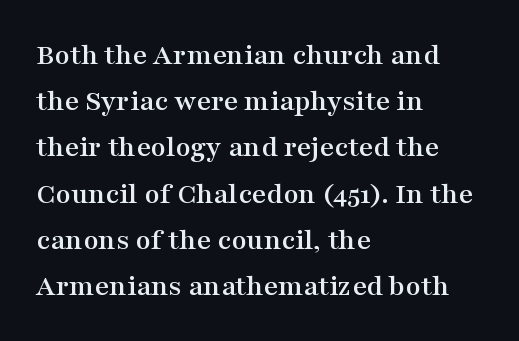
Q: Is the text italic (slanted)? A: No, it is upright.
Q: Is the typeface a serif or a sans-serif typeface? A: Serif.
Q: Is the text underlined? A: No.
Q: How is the paragraph aligned? A: Left-aligned.
Q: Is the spacing between letters normal or unusually wide? A: Normal.
Q: Is the spacing between lines tight, normal or loose? A: Normal.
Q: Width (condensed, normal, or wide)? A: Wide.
Q: Stroke contrast? A: Medium.
Q: x-height? A: Medium.
Q: Monospaced? A: No.
